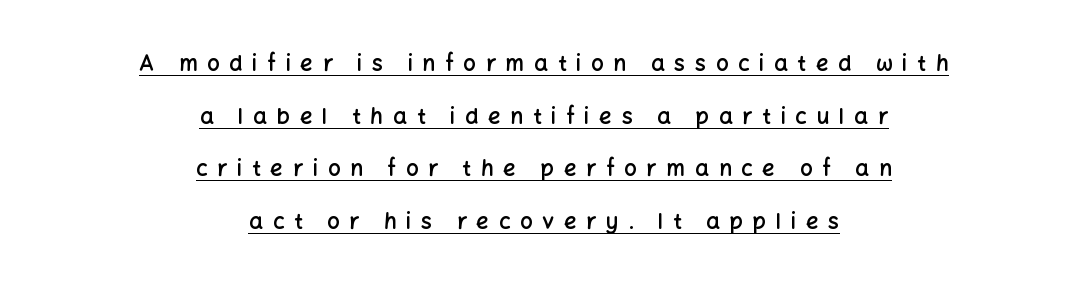
Q: Is the text bold? A: Semi-bold.
Q: Is the text italic (slanted)? A: No, it is upright.
Q: Is the text underlined? A: Yes.
Q: How is the paragraph aligned? A: Centered.
Q: Is the spacing between letters normal or unusually wide? A: Unusually wide.
Q: Is the spacing between lines tight, normal or loose? A: Loose.
